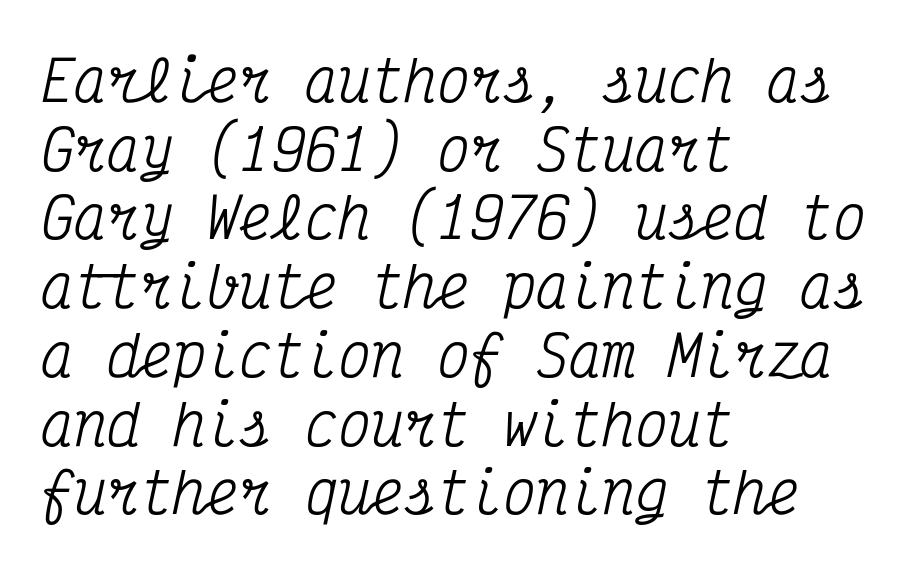
Q: Is the text italic (slanted)? A: Yes, it leans right by about 12 degrees.
Q: Is the typeface a serif or a sans-serif typeface? A: Serif.
Q: Is the text underlined? A: No.
Q: How is the paragraph aligned? A: Left-aligned.
Q: Is the spacing between letters normal or unusually wide? A: Normal.
Q: Is the spacing between lines tight, normal or loose? A: Normal.
Q: Width (condensed, normal, or wide)? A: Condensed.
Q: Stroke contrast? A: Medium.
Q: x-height? A: Medium.
Q: Monospaced? A: Yes.
